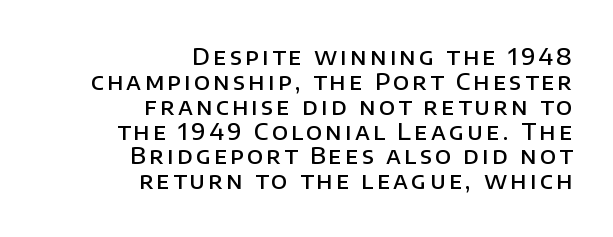
{"italic": "no", "bold": "semi", "underline": "no", "align": "right", "line_spacing": "tight", "line_spacing_ratio": 1.08, "glyph_px": 23}
